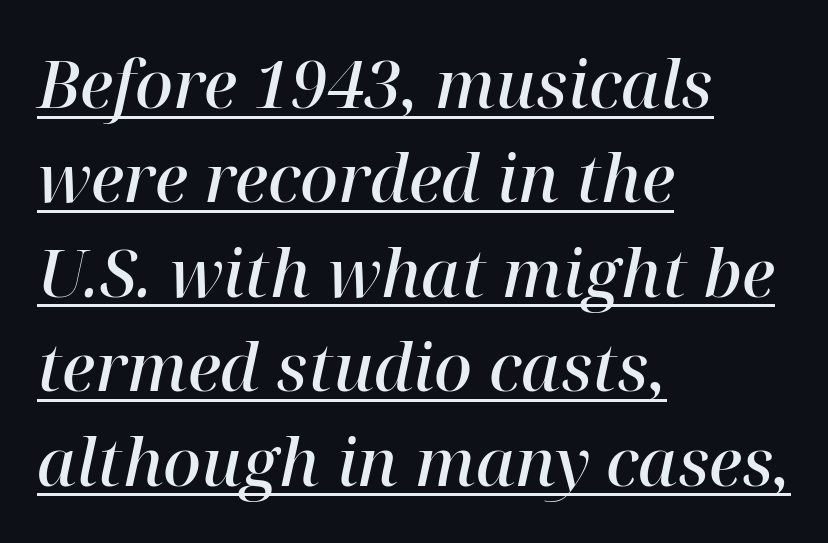
Q: Is the text bold? A: Semi-bold.
Q: Is the text italic (slanted)? A: Yes, it leans right by about 12 degrees.
Q: Is the typeface a serif or a sans-serif typeface? A: Serif.
Q: Is the text underlined? A: Yes.
Q: How is the paragraph aligned? A: Left-aligned.
Q: Is the spacing between letters normal or unusually wide? A: Normal.
Q: Is the spacing between lines tight, normal or loose? A: Normal.
Q: Width (condensed, normal, or wide)? A: Normal.
Q: Stroke contrast? A: High.
Q: x-height? A: Medium.
Q: Monospaced? A: No.
